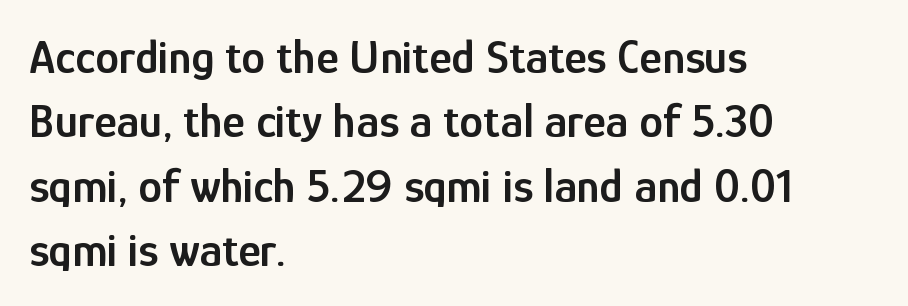
{"serif": "no", "italic": "no", "bold": "semi", "weight": "semibold", "width": "condensed", "stroke_contrast": "low", "x_height": "medium", "monospaced": "no", "underline": "no", "align": "left", "line_spacing": "normal", "line_spacing_ratio": 1.34, "letter_spacing": "normal", "letter_spacing_em": 0.0, "glyph_px": 48}
